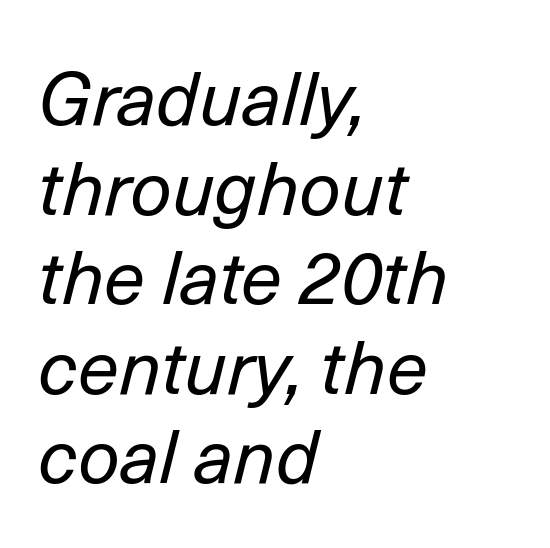
Rendered with sloped, italic letterforms. The space directly below the letters is spotless. The gaps between neighbouring characters are ordinary and unremarkable. Line beginnings align vertically; line endings do not.
